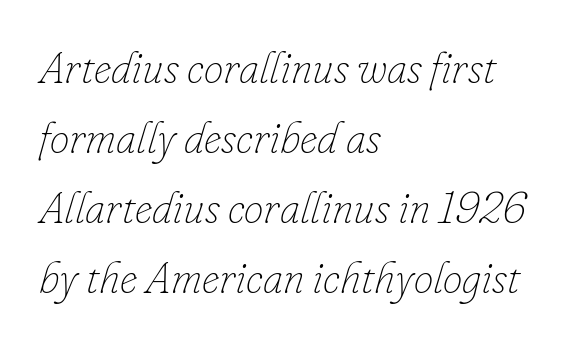
{"italic": "yes", "lean": "right", "slant_degrees": 16, "bold": "no", "weight": "thin", "width": "normal", "stroke_contrast": "low", "x_height": "small", "monospaced": "no", "underline": "no", "align": "left", "line_spacing": "normal", "line_spacing_ratio": 1.59, "letter_spacing": "normal", "letter_spacing_em": 0.0, "glyph_px": 44}
